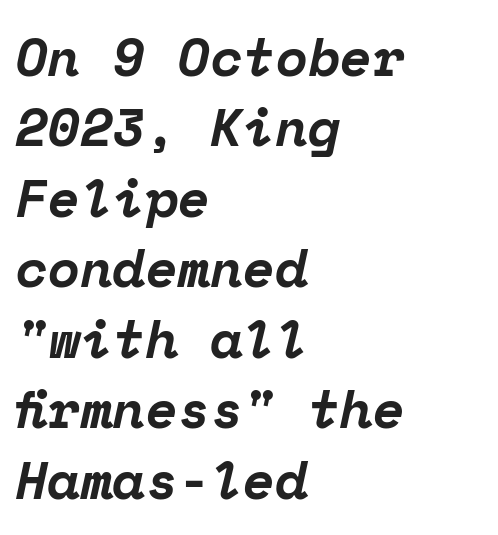
Normally led — the rows are evenly, conventionally spaced. Decoration check: the copy has no underline. Letterform terminals end in serifs throughout the passage. The rendering uses typewriter-style spacing with identical character cells. Typesetter's note: full bold, strokes at maximum text heaviness. Does the copy run flush right? No — it runs flush left.
